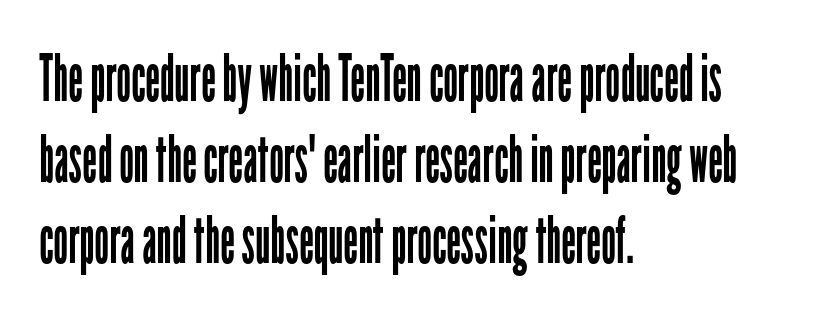
{"serif": "no", "italic": "no", "bold": "no", "weight": "regular", "width": "condensed", "stroke_contrast": "low", "x_height": "medium", "monospaced": "no", "underline": "no", "align": "left", "line_spacing": "normal", "line_spacing_ratio": 1.25, "letter_spacing": "normal", "letter_spacing_em": 0.0, "glyph_px": 65}
